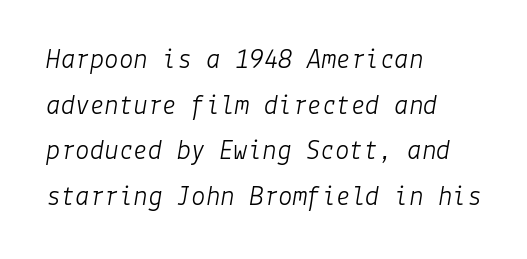
Q: Is the text bold? A: No.
Q: Is the text italic (slanted)? A: Yes, it leans right by about 9 degrees.
Q: Is the text underlined? A: No.
Q: How is the paragraph aligned? A: Left-aligned.
Q: Is the spacing between letters normal or unusually wide? A: Normal.
Q: Is the spacing between lines tight, normal or loose? A: Normal.
Q: Width (condensed, normal, or wide)? A: Normal.
Q: Stroke contrast? A: Low.
Q: x-height? A: Medium.
